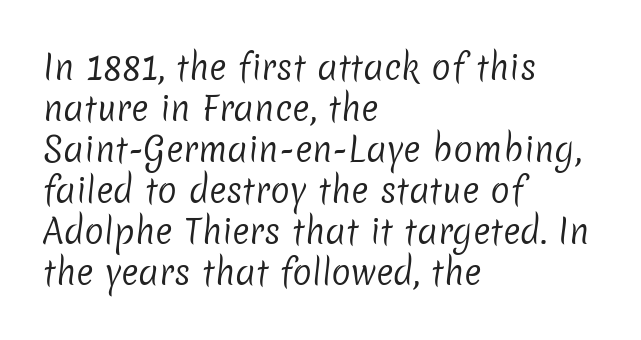
Q: Is the text bold? A: No.
Q: Is the typeface a serif or a sans-serif typeface? A: Sans-serif.
Q: Is the text underlined? A: No.
Q: How is the paragraph aligned? A: Left-aligned.
Q: Is the spacing between letters normal or unusually wide? A: Normal.
Q: Width (condensed, normal, or wide)? A: Normal.
Q: Stroke contrast? A: Low.
Q: x-height? A: Medium.
Q: Monospaced? A: No.
